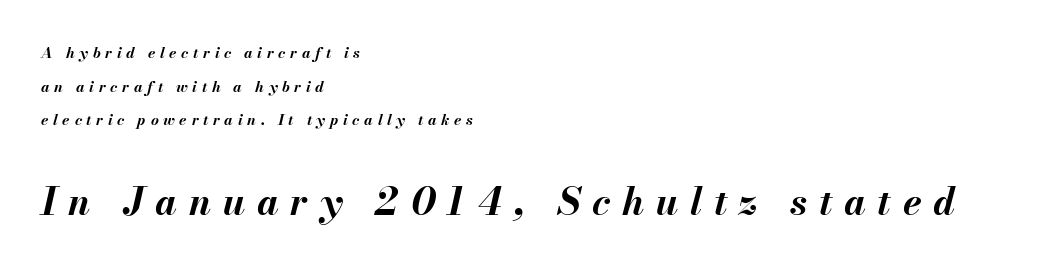
Is this a fixed-width face? No — the glyphs have proportional, varying widths. Descenders hang freely into open space. Line beginnings align vertically; line endings do not. A great deal of white space separates one row of letters from the next.
